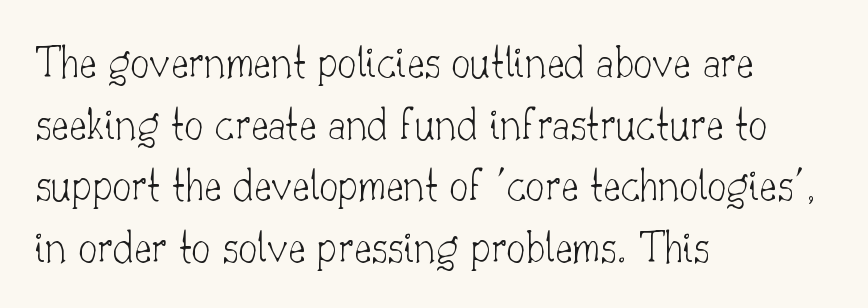
It's the straight-up-and-down kind of type. Regarding leading, the lines here are spaced in the standard way. Quick note: underline off. The ragged edge is on the right, which tells us the setting is flush left.
